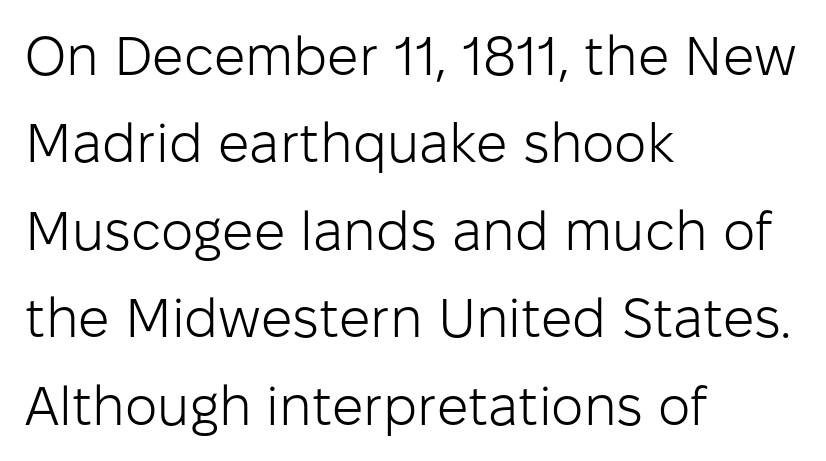
The rendering uses natural spacing where letterforms have individual widths. Look at the tracking — it's just the regular setting, nothing added. Style check: upright. Successive baselines arrive at the customary interval. Does the type have serifs? No, each stem ends abruptly.
